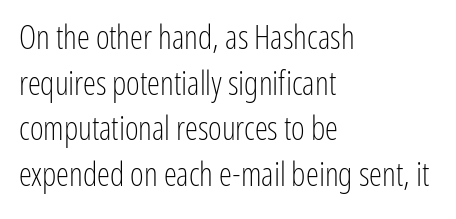
Q: Is the text bold? A: No.
Q: Is the text italic (slanted)? A: No, it is upright.
Q: Is the typeface a serif or a sans-serif typeface? A: Sans-serif.
Q: Is the text underlined? A: No.
Q: How is the paragraph aligned? A: Left-aligned.
Q: Is the spacing between letters normal or unusually wide? A: Normal.
Q: Is the spacing between lines tight, normal or loose? A: Normal.
Q: Width (condensed, normal, or wide)? A: Condensed.
Q: Stroke contrast? A: Low.
Q: x-height? A: Medium.
Q: Monospaced? A: No.
